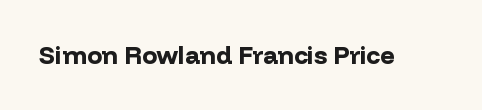
Underlining? Definitely not there. Strong, thick strokes mark this as bold type. This sample uses an upright cut, with every glyph sitting square on the baseline. A typesetter would call this zero additional tracking.
